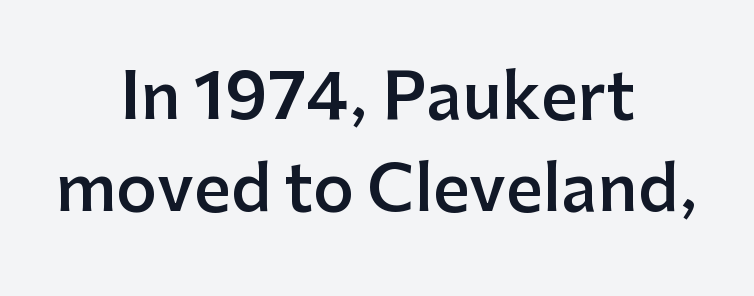
The image shows 64 px semibold sans-serif type, upright; set centered, normal line spacing (1.44x), normal letter spacing, not underlined; low stroke contrast and a medium x-height.
